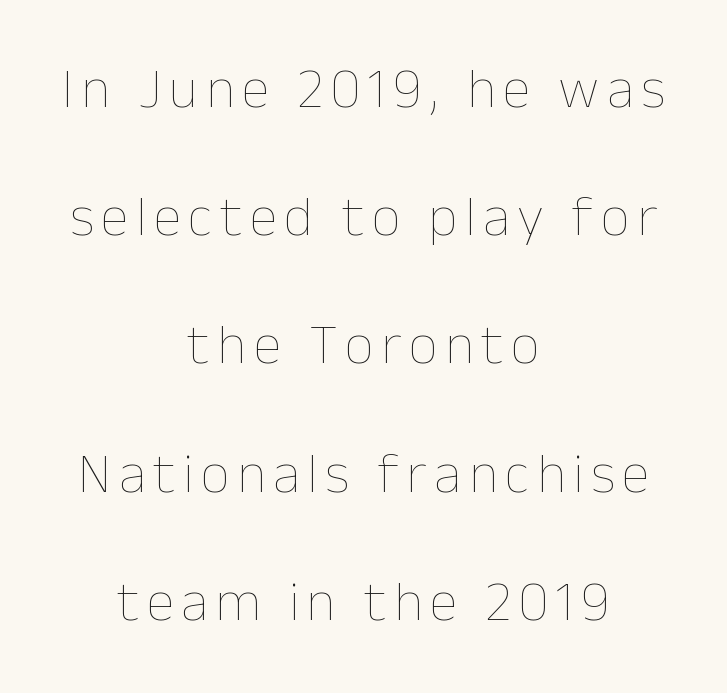
The image shows 57 px thin type, upright; set centered, loose line spacing (2.25x), not underlined; low stroke contrast and a medium x-height.
